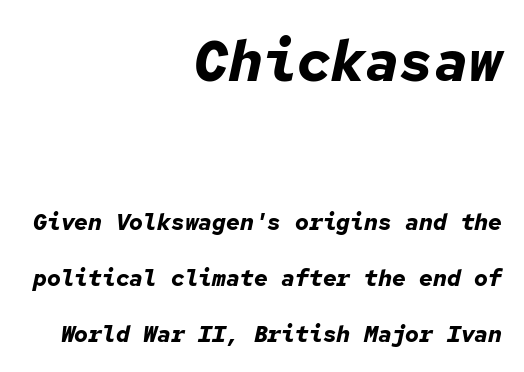
Q: Is the text bold? A: Yes.
Q: Is the text italic (slanted)? A: Yes, it leans right by about 12 degrees.
Q: Is the text underlined? A: No.
Q: How is the paragraph aligned? A: Right-aligned.
Q: Is the spacing between letters normal or unusually wide? A: Normal.
Q: Is the spacing between lines tight, normal or loose? A: Loose.
Q: Which block of text is set in a larger size, the first (top) or the second (bottom)? A: The first (top) one.
Q: Width (condensed, normal, or wide)? A: Normal.
Q: Stroke contrast? A: Low.
Q: x-height? A: Medium.
Q: Monospaced? A: Yes.
